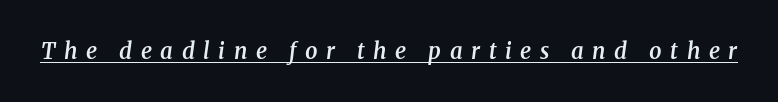
The face used here is a semibold: visibly heavier than regular, lighter than bold. The letters are spread apart with noticeably loose tracking. Every character sits at an angle, as italics do. These characters rest on top of a visible drawn line.
